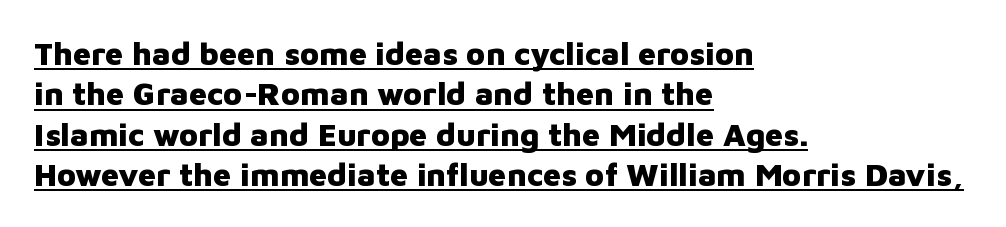
Is there an underline? Yes — a line sits under the letters. A typesetter would call this proportional, since set widths differ per character. How would I describe the line gaps? Plain and ordinary. How heavy is the stroke? Heavy — this is a bold. These lines were composed using upright roman letters.
